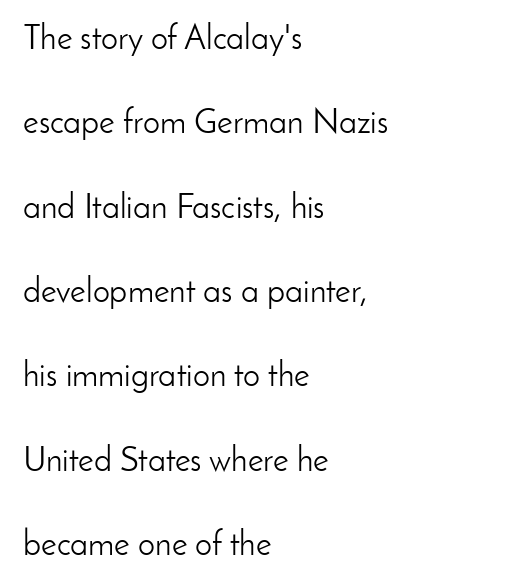
Note the varied advance widths — an 'i' is clearly narrower than an 'm'. Stem width sits at or under what a default text font uses. Type without underlining. The lines in this sample share a left origin and differ only in where they stop. Are there feet on the stems? There aren't — it's a sans.
